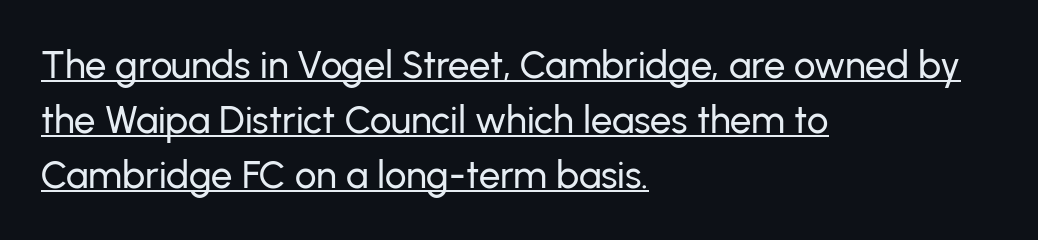
{"serif": "no", "italic": "no", "width": "normal", "stroke_contrast": "low", "x_height": "medium", "monospaced": "no", "underline": "yes", "align": "left", "line_spacing": "normal", "line_spacing_ratio": 1.45, "letter_spacing": "normal", "letter_spacing_em": 0.0, "glyph_px": 38}
